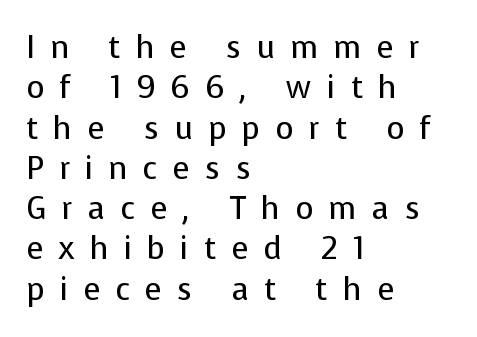
The face used here is proportionally spaced, like ordinary book or web type. Vertical strokes here are truly vertical. The setting favours the left margin, as ordinary paragraphs usually do. The letterforms stand isolated, each surrounded by extra space. Plain, unruled lines of type. The designer went with a sans here, leaving each stem footless.
